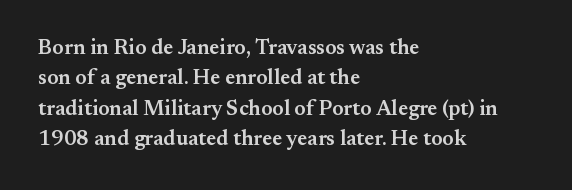
The image shows 21 px text type, upright; set left-aligned, normal line spacing (1.45x), normal letter spacing, not underlined.
